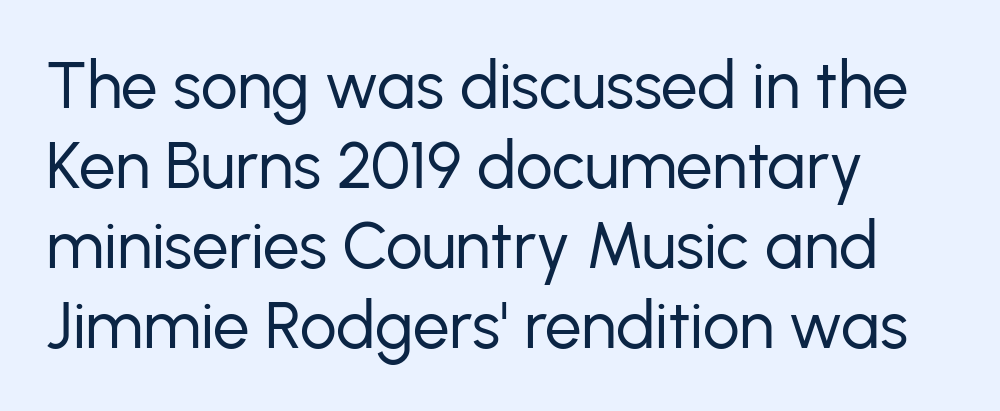
Q: Is the text bold? A: No.
Q: Is the text italic (slanted)? A: No, it is upright.
Q: Is the typeface a serif or a sans-serif typeface? A: Sans-serif.
Q: Is the text underlined? A: No.
Q: Is the spacing between letters normal or unusually wide? A: Normal.
Q: Width (condensed, normal, or wide)? A: Normal.
Q: Stroke contrast? A: Low.
Q: x-height? A: Medium.
Q: Monospaced? A: No.
